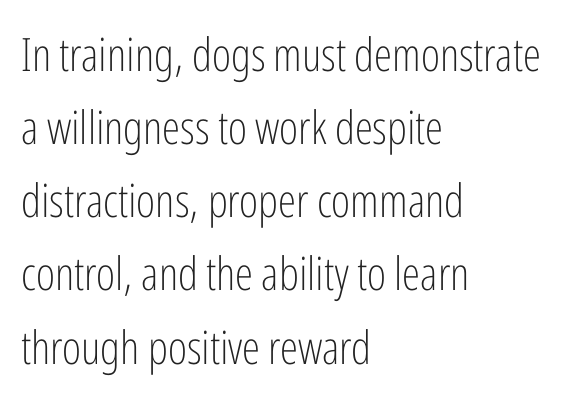
Q: Is the text bold? A: No.
Q: Is the text italic (slanted)? A: No, it is upright.
Q: Is the typeface a serif or a sans-serif typeface? A: Sans-serif.
Q: Is the text underlined? A: No.
Q: How is the paragraph aligned? A: Left-aligned.
Q: Is the spacing between letters normal or unusually wide? A: Normal.
Q: Is the spacing between lines tight, normal or loose? A: Normal.
Q: Width (condensed, normal, or wide)? A: Condensed.
Q: Stroke contrast? A: Low.
Q: x-height? A: Medium.
Q: Monospaced? A: No.
